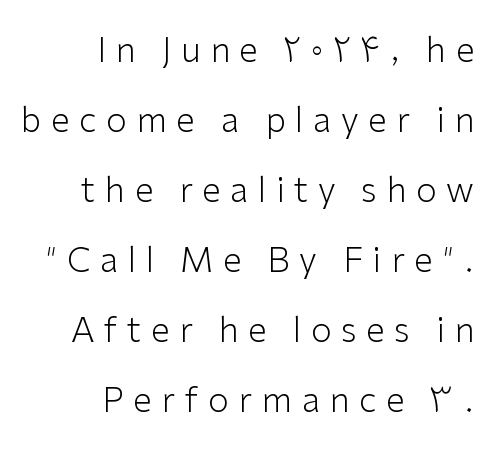
Ascenders rise straight up at ninety degrees. The line texture is sparse and dotted thanks to wide tracking. Nothing sits at the stroke ends, so this counts as sans-serif. Underline: absent. Students, observe: this is what heavily led, spacious text looks like.
